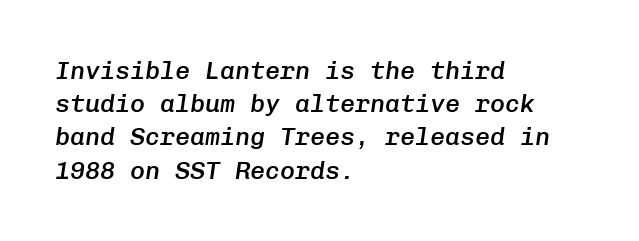
The image shows 25 px text type, italic (leaning right); set left-aligned, normal line spacing (1.33x), normal letter spacing, not underlined.
